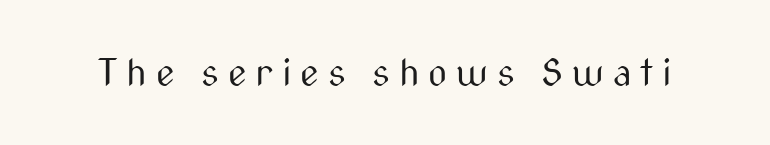
{"serif": "no", "italic": "no", "bold": "no", "weight": "regular", "width": "condensed", "stroke_contrast": "medium", "x_height": "medium", "monospaced": "no", "underline": "no", "letter_spacing": "wide", "letter_spacing_em": 0.24, "glyph_px": 37}
